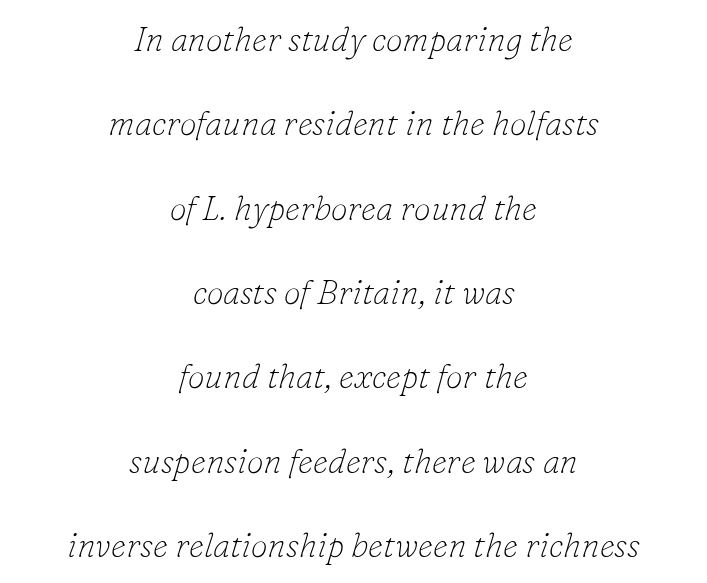
The image shows 34 px thin serif type, italic (leaning right); set centered, loose line spacing (2.48x), normal letter spacing, not underlined; low stroke contrast and a small x-height.
